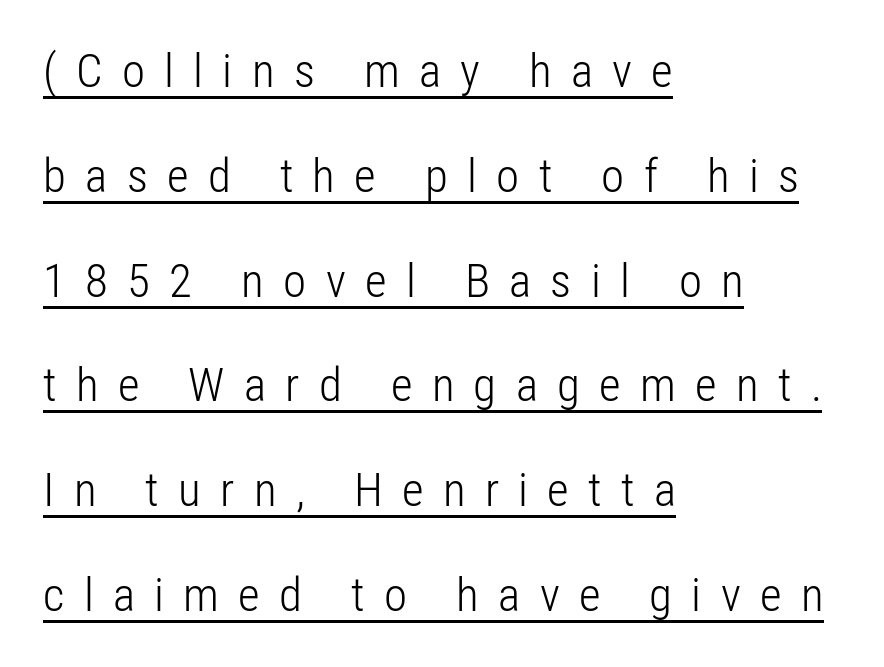
Q: Is the text bold? A: No.
Q: Is the text italic (slanted)? A: No, it is upright.
Q: Is the typeface a serif or a sans-serif typeface? A: Sans-serif.
Q: Is the text underlined? A: Yes.
Q: How is the paragraph aligned? A: Left-aligned.
Q: Is the spacing between letters normal or unusually wide? A: Unusually wide.
Q: Is the spacing between lines tight, normal or loose? A: Loose.
Q: Width (condensed, normal, or wide)? A: Condensed.
Q: Stroke contrast? A: Low.
Q: x-height? A: Medium.
Q: Monospaced? A: No.
